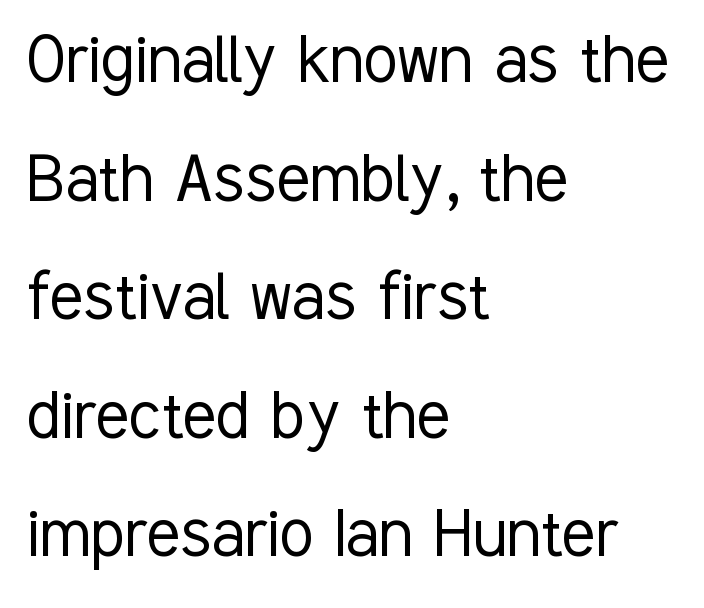
Q: Is the text bold? A: No.
Q: Is the text italic (slanted)? A: No, it is upright.
Q: Is the typeface a serif or a sans-serif typeface? A: Sans-serif.
Q: Is the text underlined? A: No.
Q: How is the paragraph aligned? A: Left-aligned.
Q: Is the spacing between letters normal or unusually wide? A: Normal.
Q: Is the spacing between lines tight, normal or loose? A: Normal.
Q: Width (condensed, normal, or wide)? A: Condensed.
Q: Stroke contrast? A: Low.
Q: x-height? A: Medium.
Q: Monospaced? A: No.
